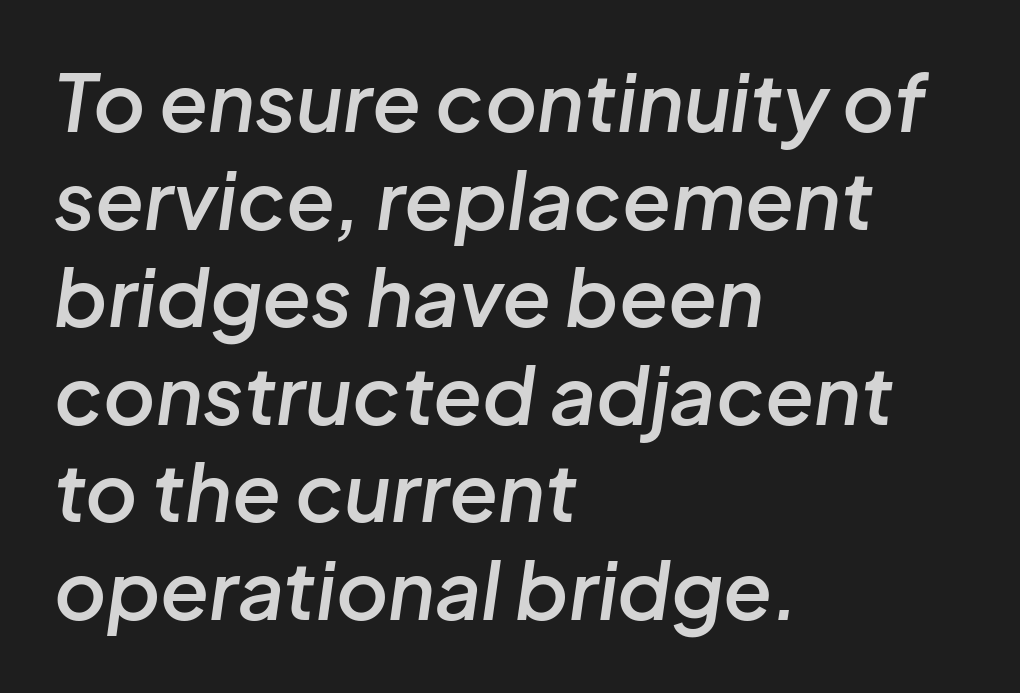
Q: Is the text bold? A: Semi-bold.
Q: Is the text italic (slanted)? A: Yes, it leans right by about 8 degrees.
Q: Is the text underlined? A: No.
Q: How is the paragraph aligned? A: Left-aligned.
Q: Is the spacing between letters normal or unusually wide? A: Normal.
Q: Width (condensed, normal, or wide)? A: Normal.
Q: Stroke contrast? A: Low.
Q: x-height? A: Medium.
Q: Monospaced? A: No.
